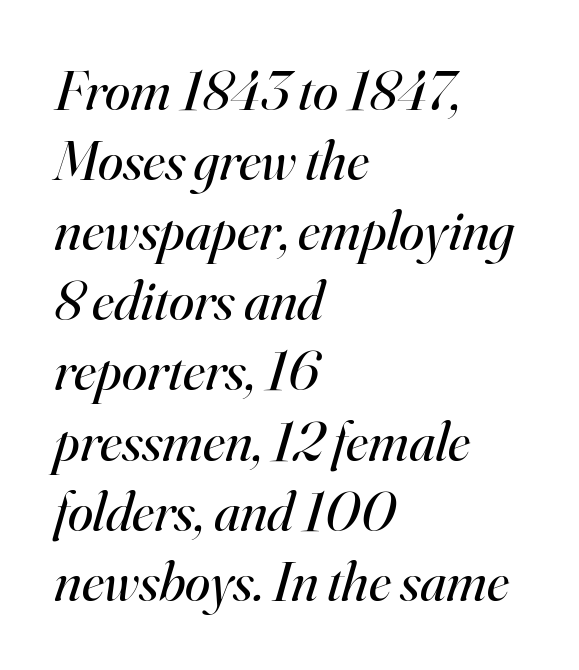
Short note: letters normally spaced. Check the space under the baseline: it is left empty. The rendering shows small feet on the letterforms — a serif design. The whole block is typeset with a tilt. The weight would be labelled regular, book, light, or lighter still.
